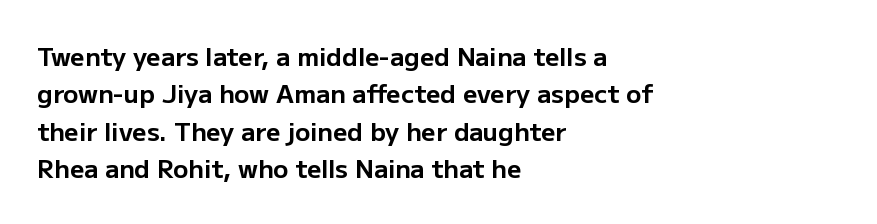
{"italic": "no", "bold": "yes", "underline": "no", "align": "left", "line_spacing": "normal", "line_spacing_ratio": 1.5, "letter_spacing": "normal", "letter_spacing_em": 0.0, "glyph_px": 25}
